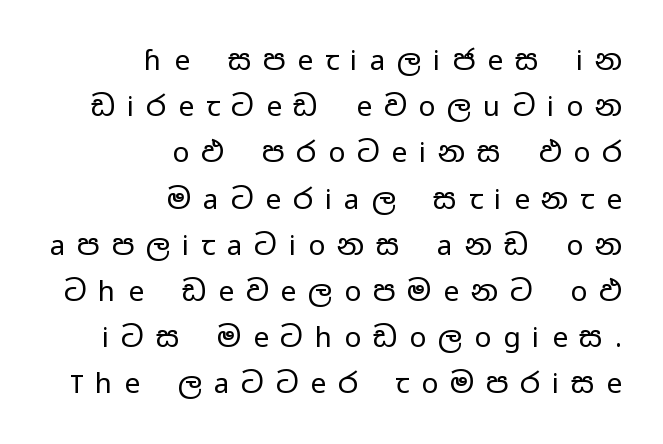
Q: Is the text bold? A: No.
Q: Is the text italic (slanted)? A: No, it is upright.
Q: Is the typeface a serif or a sans-serif typeface? A: Sans-serif.
Q: Is the text underlined? A: No.
Q: How is the paragraph aligned? A: Right-aligned.
Q: Is the spacing between letters normal or unusually wide? A: Unusually wide.
Q: Is the spacing between lines tight, normal or loose? A: Normal.
Q: Width (condensed, normal, or wide)? A: Wide.
Q: Stroke contrast? A: Low.
Q: x-height? A: Medium.
Q: Monospaced? A: No.
